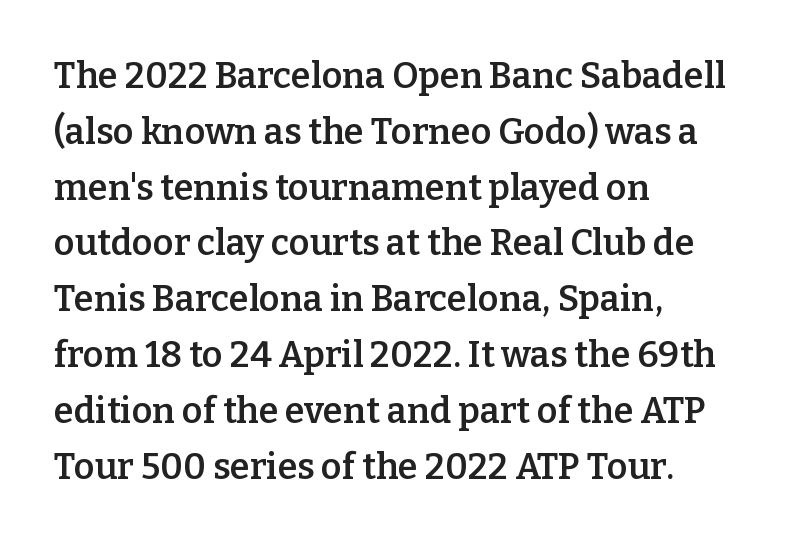
Q: Is the text bold? A: Semi-bold.
Q: Is the text italic (slanted)? A: No, it is upright.
Q: Is the typeface a serif or a sans-serif typeface? A: Serif.
Q: Is the text underlined? A: No.
Q: How is the paragraph aligned? A: Left-aligned.
Q: Is the spacing between letters normal or unusually wide? A: Normal.
Q: Is the spacing between lines tight, normal or loose? A: Normal.
Q: Width (condensed, normal, or wide)? A: Normal.
Q: Stroke contrast? A: Low.
Q: x-height? A: Medium.
Q: Monospaced? A: No.
